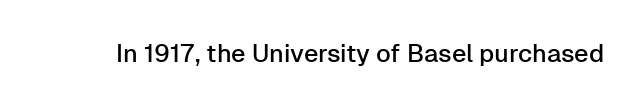
Q: Is the text italic (slanted)? A: No, it is upright.
Q: Is the text underlined? A: No.
Q: Is the spacing between letters normal or unusually wide? A: Normal.
